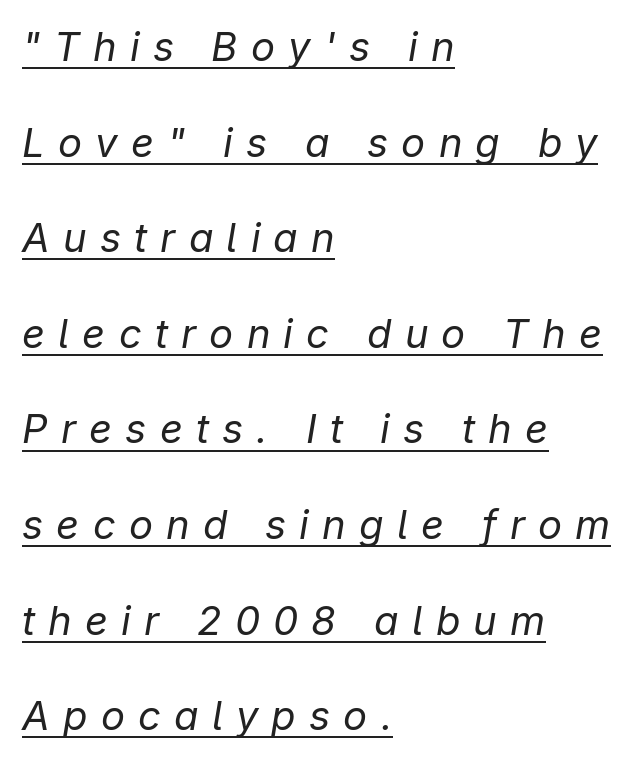
{"italic": "yes", "lean": "right", "slant_degrees": 9, "bold": "no", "weight": "regular", "width": "normal", "stroke_contrast": "low", "x_height": "medium", "monospaced": "no", "underline": "yes", "align": "left", "line_spacing": "loose", "line_spacing_ratio": 2.39, "letter_spacing": "wide", "letter_spacing_em": 0.33, "glyph_px": 40}
